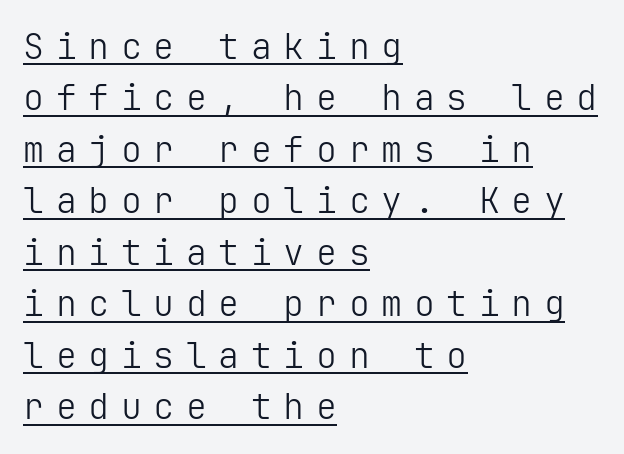
{"serif": "no", "italic": "no", "bold": "no", "weight": "light", "width": "normal", "stroke_contrast": "low", "x_height": "medium", "underline": "yes", "align": "left", "line_spacing": "normal", "line_spacing_ratio": 1.47, "letter_spacing": "wide", "letter_spacing_em": 0.33, "glyph_px": 35}
